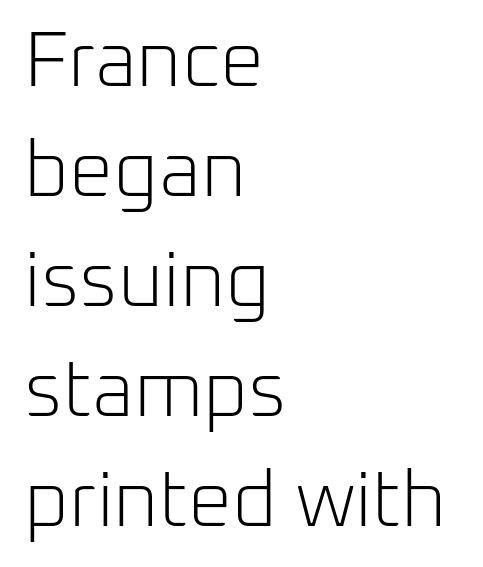
Q: Is the text bold? A: No.
Q: Is the text italic (slanted)? A: No, it is upright.
Q: Is the typeface a serif or a sans-serif typeface? A: Sans-serif.
Q: Is the text underlined? A: No.
Q: How is the paragraph aligned? A: Left-aligned.
Q: Is the spacing between letters normal or unusually wide? A: Normal.
Q: Is the spacing between lines tight, normal or loose? A: Normal.
Q: Width (condensed, normal, or wide)? A: Normal.
Q: Stroke contrast? A: Low.
Q: x-height? A: Medium.
Q: Monospaced? A: No.
